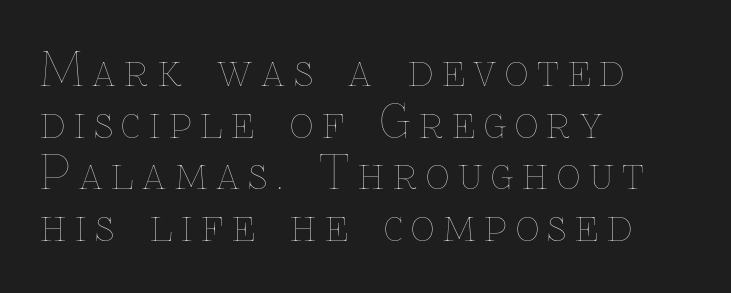
The image shows 46 px thin type, upright; set left-aligned, tight line spacing (1.12x), not underlined; low stroke contrast and a medium x-height.
